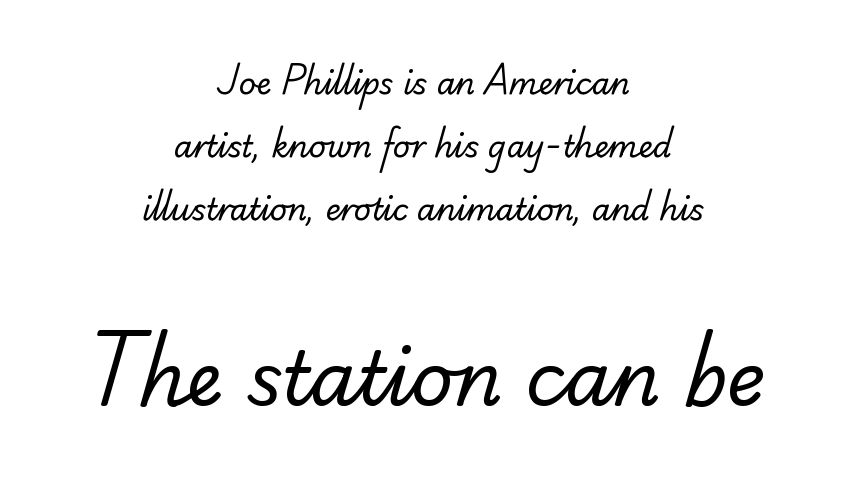
The image shows 74 px regular-weight sans-serif type; set centered, loose line spacing (2.1x), normal letter spacing, not underlined; the second (bottom) block is 2.47x larger; low stroke contrast and a small x-height.
